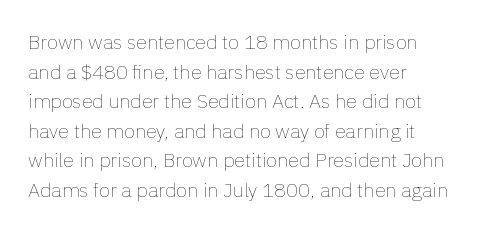
Compared with a typical body face, this is equally light or lighter still. The line texture is even and compact thanks to regular tracking. The space directly below the letters is spotless. Nope, not italic — everything's standing straight.
